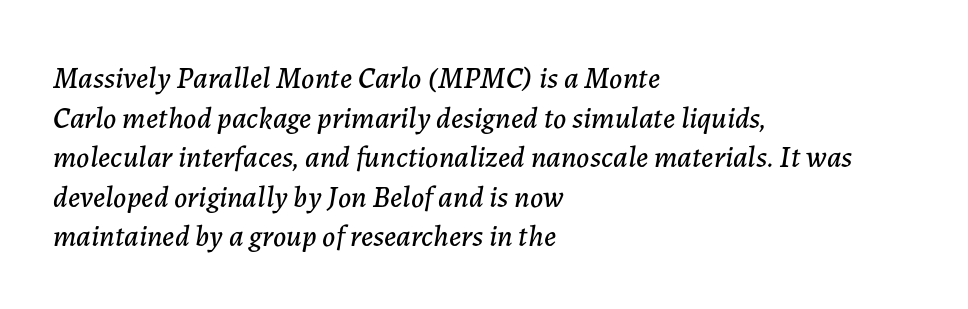
You could not count columns in this text — the font is proportionally spaced. All the whitespace from short lines collects on the right. Letters rest on an invisible, unmarked baseline. The rendering uses a moderate line-height, typical for paragraphs. Observe the lean: these are italic letterforms.
